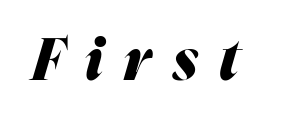
The font is running at its bold setting. The space beneath each line is pristine and unruled. Do the characters align in a grid? No, the font is proportional. If you drew a line through each stem, it would be angled. Inter-character spacing is expanded well beyond the font's built-in metrics.
